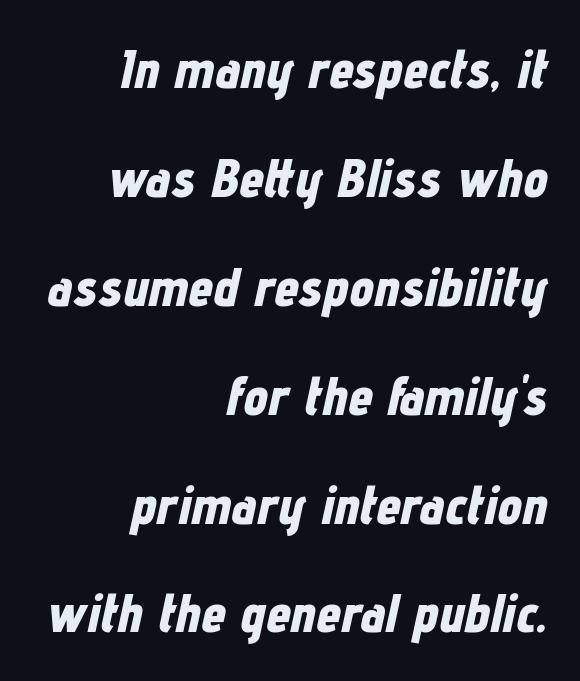
The image shows 55 px bold, condensed type, italic (leaning right); set right-aligned, loose line spacing (1.98x), normal letter spacing, not underlined; low stroke contrast and a medium x-height.
